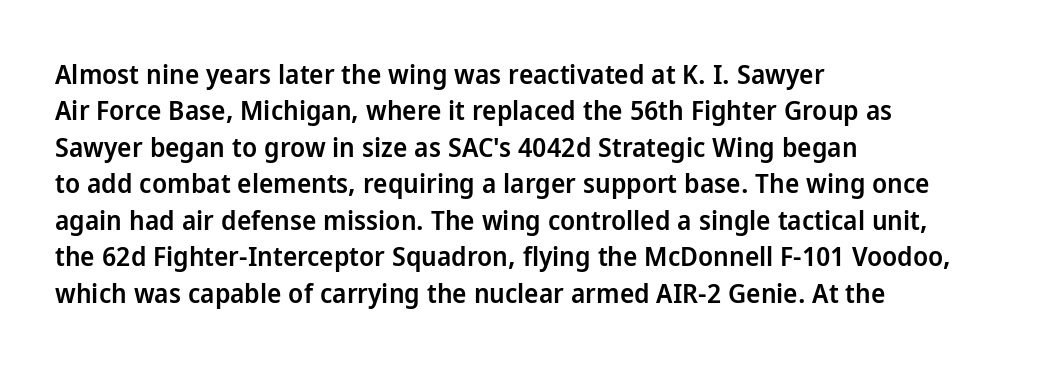
Heft: intermediate — a semibold. The block of text has a typical density, with ordinary space between rows. Descenders hang freely into open space. The rendering anchors every line to the left-hand side.
